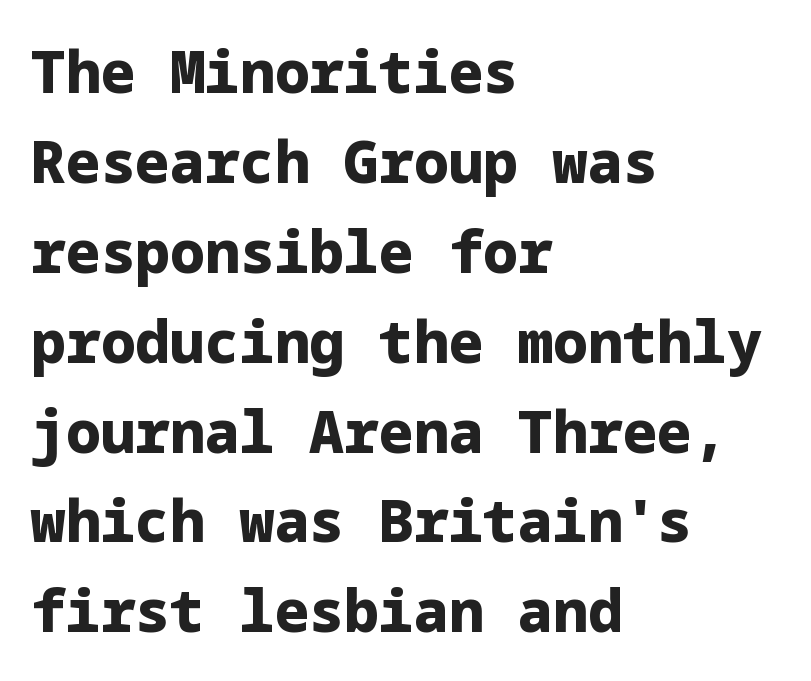
The image shows 58 px heavy sans-serif type, upright; set left-aligned, normal line spacing (1.55x), normal letter spacing, not underlined; low stroke contrast and a medium x-height.
